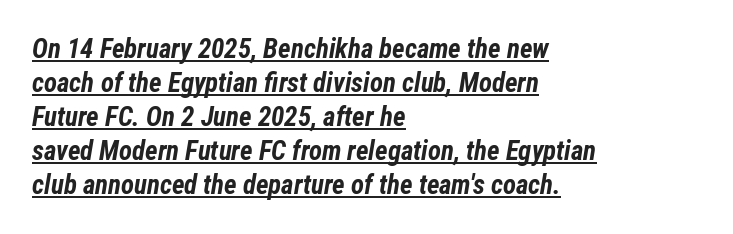
{"italic": "yes", "lean": "right", "slant_degrees": 12, "bold": "yes", "underline": "yes", "align": "left", "line_spacing": "normal", "line_spacing_ratio": 1.26, "letter_spacing": "normal", "letter_spacing_em": 0.0, "glyph_px": 27}
